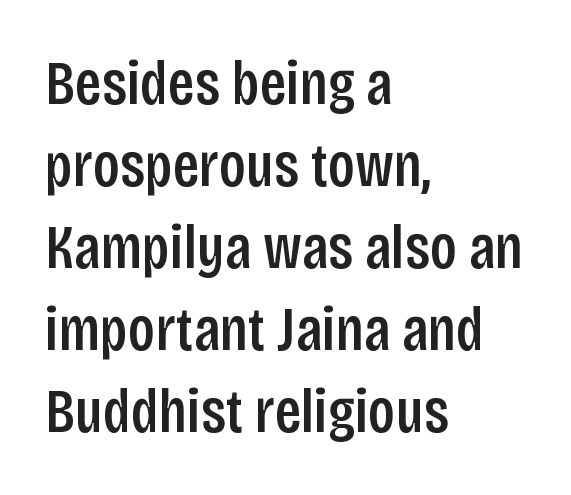
The image shows 63 px condensed sans-serif type, upright; set left-aligned, normal line spacing (1.3x), normal letter spacing, not underlined; low stroke contrast and a large x-height.
